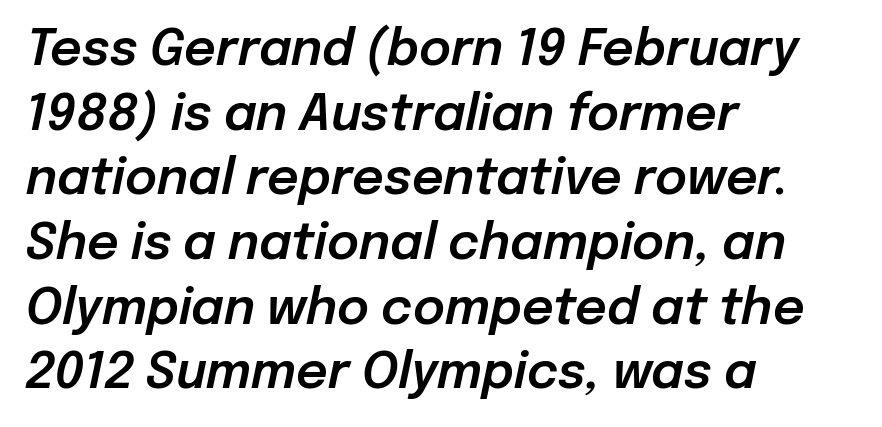
{"italic": "yes", "lean": "right", "slant_degrees": 12, "width": "normal", "stroke_contrast": "low", "x_height": "medium", "monospaced": "no", "underline": "no", "align": "left", "line_spacing": "normal", "line_spacing_ratio": 1.32, "letter_spacing": "normal", "letter_spacing_em": 0.0, "glyph_px": 49}
